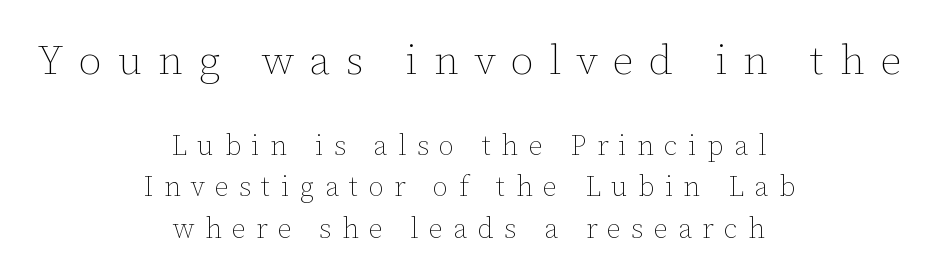
The image shows 42 px thin type, upright; set centered, normal line spacing (1.47x), unusually wide letter spacing (+0.37 em), not underlined; the first (top) block is 1.5x larger; low stroke contrast and a medium x-height.
